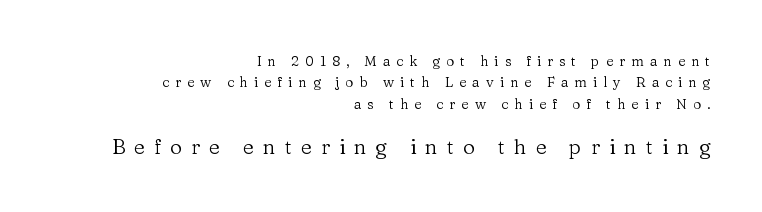
Summary of weight: not heavy and not bold. The designer left line spacing at the default. The rendering anchors every line to the right-hand side. A clean baseline with only descenders dipping below it. If you drew a line through each stem, it would be perfectly vertical. Here the glyphs are tracked loosely, breaking word shapes into spaced letters.
